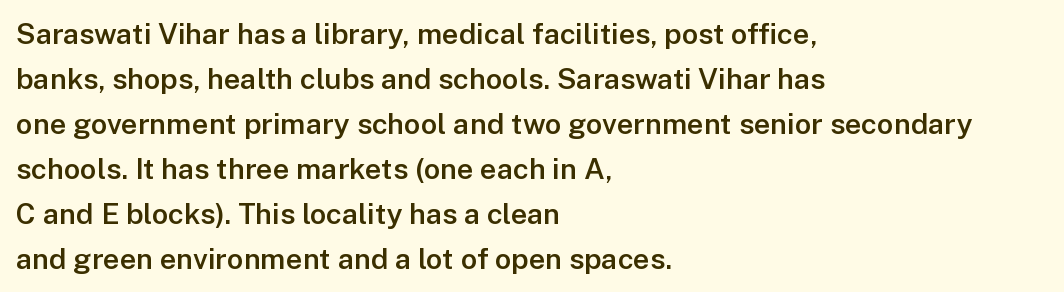
Q: Is the text bold? A: Semi-bold.
Q: Is the text italic (slanted)? A: No, it is upright.
Q: Is the typeface a serif or a sans-serif typeface? A: Sans-serif.
Q: Is the text underlined? A: No.
Q: How is the paragraph aligned? A: Left-aligned.
Q: Is the spacing between letters normal or unusually wide? A: Normal.
Q: Is the spacing between lines tight, normal or loose? A: Normal.
Q: Width (condensed, normal, or wide)? A: Normal.
Q: Stroke contrast? A: Low.
Q: x-height? A: Medium.
Q: Monospaced? A: No.
